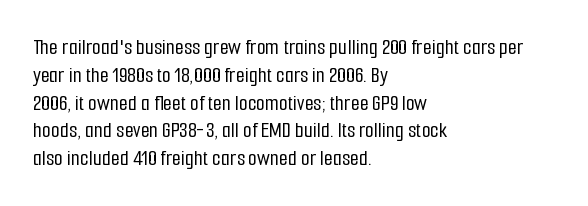
Q: Is the text italic (slanted)? A: No, it is upright.
Q: Is the text underlined? A: No.
Q: How is the paragraph aligned? A: Left-aligned.
Q: Is the spacing between letters normal or unusually wide? A: Normal.
